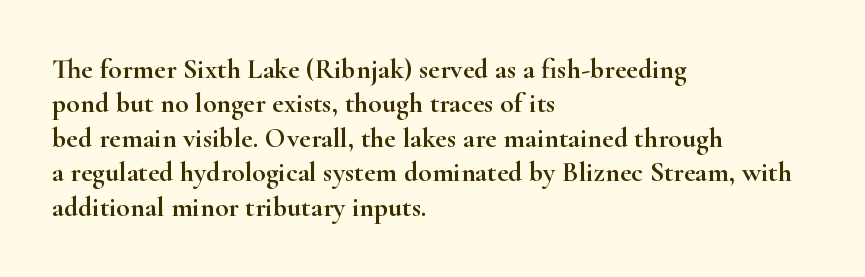
The image shows 28 px wide serif type, upright; set left-aligned, line spacing 1.23x, normal letter spacing, not underlined; high stroke contrast and a small x-height.
